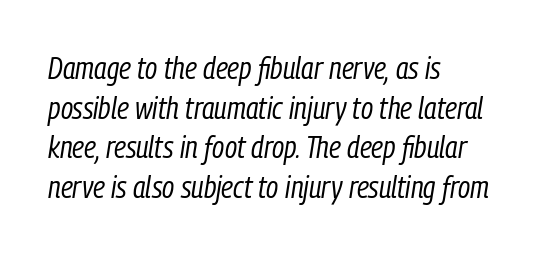
The image shows 31 px regular-weight, condensed type, italic (leaning right); set left-aligned, normal line spacing (1.28x), normal letter spacing, not underlined; low stroke contrast and a medium x-height.
